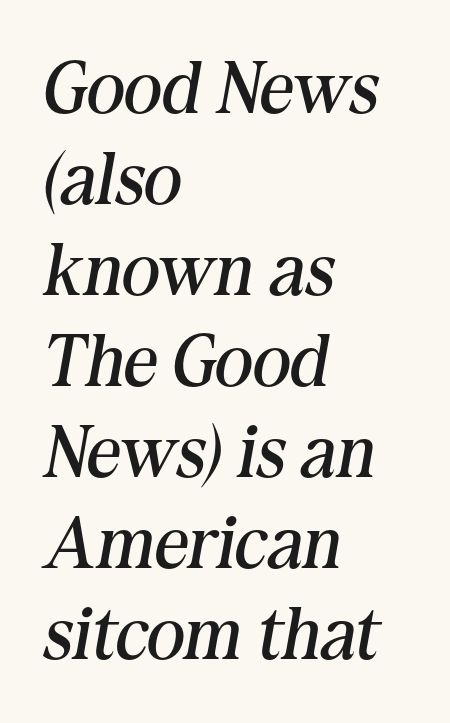
{"serif": "yes", "italic": "yes", "lean": "right", "slant_degrees": 10, "bold": "no", "weight": "regular", "width": "normal", "stroke_contrast": "medium", "x_height": "medium", "monospaced": "no", "underline": "no", "align": "left", "line_spacing_ratio": 1.23, "letter_spacing": "normal", "letter_spacing_em": 0.0, "glyph_px": 74}
